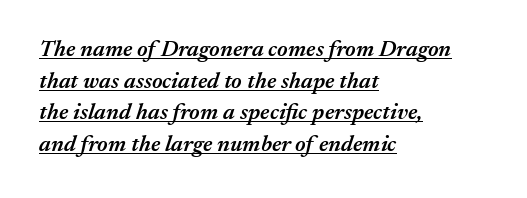
A normal amount of white space separates one row of letters from the next. Inter-character spacing is left at the font's built-in metrics. Typographic density is moderately raised because the face is semibold. Caption: lettering with a line underneath. These lines stack with their left ends in a neat column.
